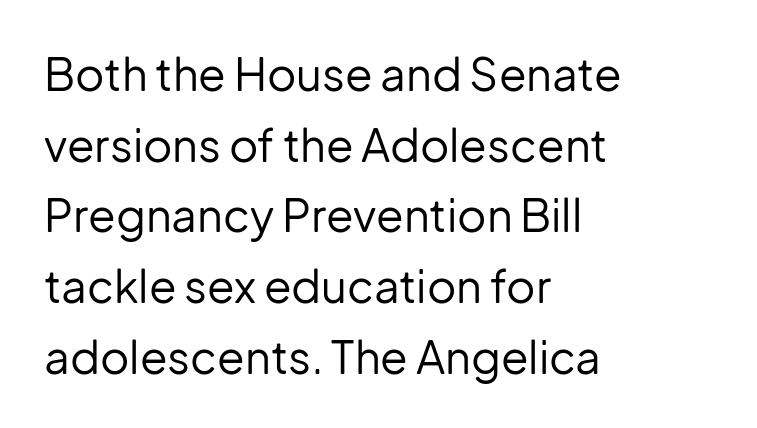
Q: Is the text bold? A: No.
Q: Is the text italic (slanted)? A: No, it is upright.
Q: Is the typeface a serif or a sans-serif typeface? A: Sans-serif.
Q: Is the text underlined? A: No.
Q: How is the paragraph aligned? A: Left-aligned.
Q: Is the spacing between letters normal or unusually wide? A: Normal.
Q: Is the spacing between lines tight, normal or loose? A: Normal.
Q: Width (condensed, normal, or wide)? A: Normal.
Q: Stroke contrast? A: Low.
Q: x-height? A: Medium.
Q: Monospaced? A: No.
